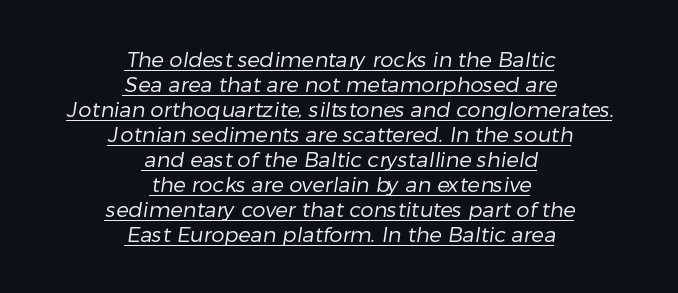
In CSS terms this would be text-align: center. The string is rendered with underlining switched on. This rendering leaves character spacing at its baseline value. The letterforms sit at book weight or below.
